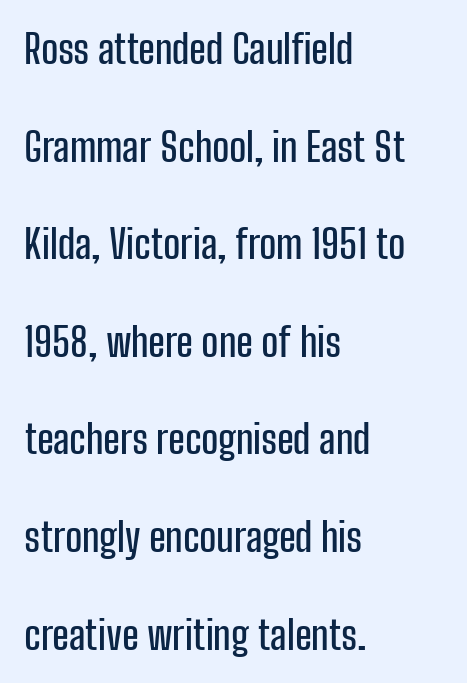
Rows of type keep a wide berth in the vertical direction. Horizontally, the lines are justified to the leading edge only. Underlining? Definitely not there. The face used here is a sans, in the tradition of grotesques and geometrics.
